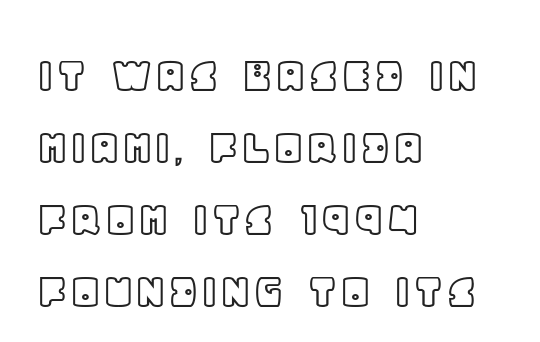
Q: Is the text italic (slanted)? A: No, it is upright.
Q: Is the text underlined? A: No.
Q: How is the paragraph aligned? A: Left-aligned.
Q: Is the spacing between letters normal or unusually wide? A: Normal.
Q: Is the spacing between lines tight, normal or loose? A: Normal.
Q: Width (condensed, normal, or wide)? A: Normal.
Q: x-height? A: Large.
Q: Monospaced? A: No.
